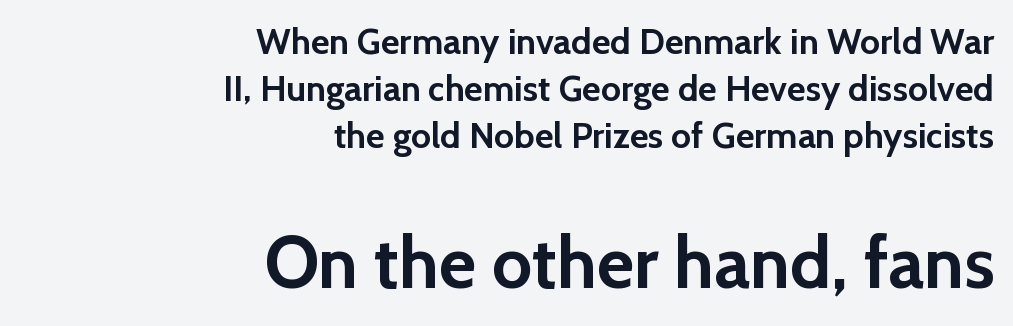
{"serif": "no", "italic": "no", "bold": "yes", "weight": "semibold", "width": "normal", "x_height": "medium", "monospaced": "no", "underline": "no", "align": "right", "line_spacing": "normal", "line_spacing_ratio": 1.31, "letter_spacing": "normal", "letter_spacing_em": 0.0, "larger_block": "second", "size_ratio": 2.0, "glyph_px": 72}
